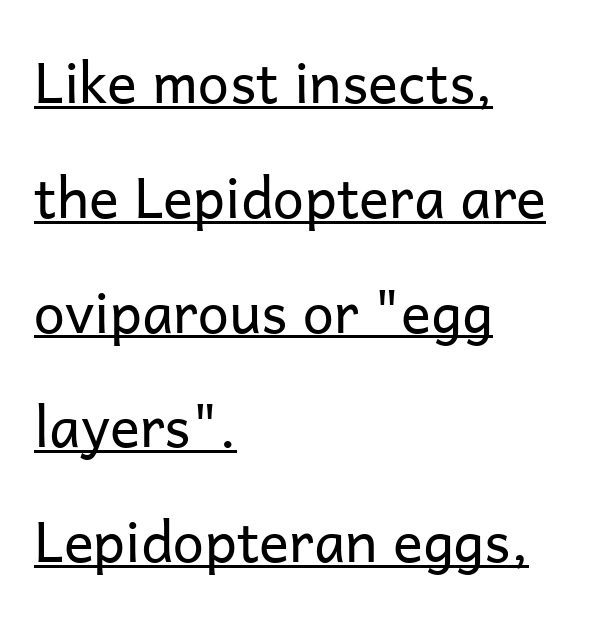
Like a heading marked for emphasis, these lines bear an underscore. The tracking reads as untouched default to a designer's eye. Italic: no, the glyphs are upright roman. The rendering uses a large line-height, opening up the rows. Short and long lines alike share a common starting point at left.
